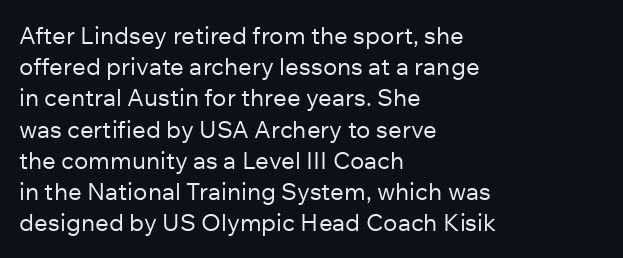
The image shows 24 px text type, upright; set left-aligned, normal line spacing (1.3x), normal letter spacing, not underlined.
